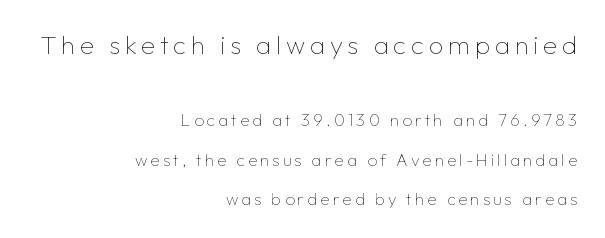
Q: Is the text bold? A: No.
Q: Is the text italic (slanted)? A: No, it is upright.
Q: Is the text underlined? A: No.
Q: How is the paragraph aligned? A: Right-aligned.
Q: Is the spacing between lines tight, normal or loose? A: Loose.
Q: Which block of text is set in a larger size, the first (top) or the second (bottom)? A: The first (top) one.
